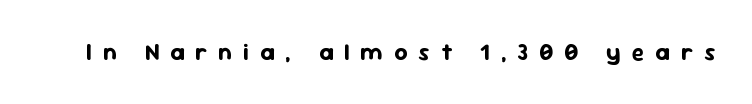
Summary of weight: heavy, a full bold. The gap between lines stays unmarked. Someone cranked the tracking dial way up on this one. Every character sits straight up, as roman type does.
